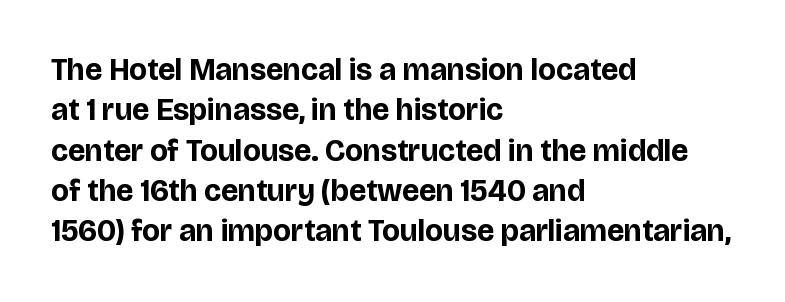
The image shows 31 px bold sans-serif type, upright; set left-aligned, normal line spacing (1.3x), normal letter spacing, not underlined; low stroke contrast and a large x-height.
